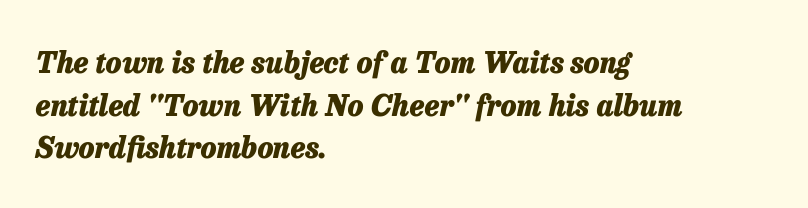
{"italic": "yes", "lean": "right", "slant_degrees": 13, "bold": "yes", "weight": "heavy", "width": "normal", "stroke_contrast": "low", "x_height": "medium", "monospaced": "no", "underline": "no", "align": "left", "line_spacing": "normal", "line_spacing_ratio": 1.47, "letter_spacing": "normal", "letter_spacing_em": 0.0, "glyph_px": 29}
